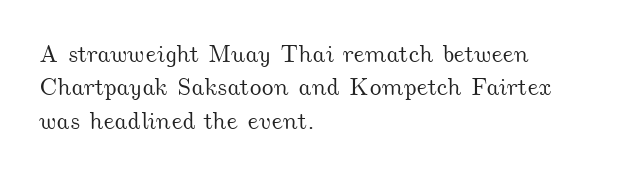
Visually the block forms a straight wall on the left and a jagged coastline on the right. The passage shown is not underscored anywhere. This rendering leaves character spacing at its baseline value. The leading is moderate, giving the passage an even texture.
